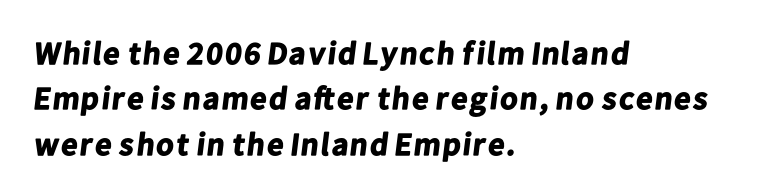
Q: Is the text bold? A: Yes.
Q: Is the typeface a serif or a sans-serif typeface? A: Sans-serif.
Q: Is the text underlined? A: No.
Q: How is the paragraph aligned? A: Left-aligned.
Q: Is the spacing between letters normal or unusually wide? A: Normal.
Q: Is the spacing between lines tight, normal or loose? A: Normal.
Q: Width (condensed, normal, or wide)? A: Normal.
Q: Stroke contrast? A: Low.
Q: x-height? A: Medium.
Q: Monospaced? A: No.
